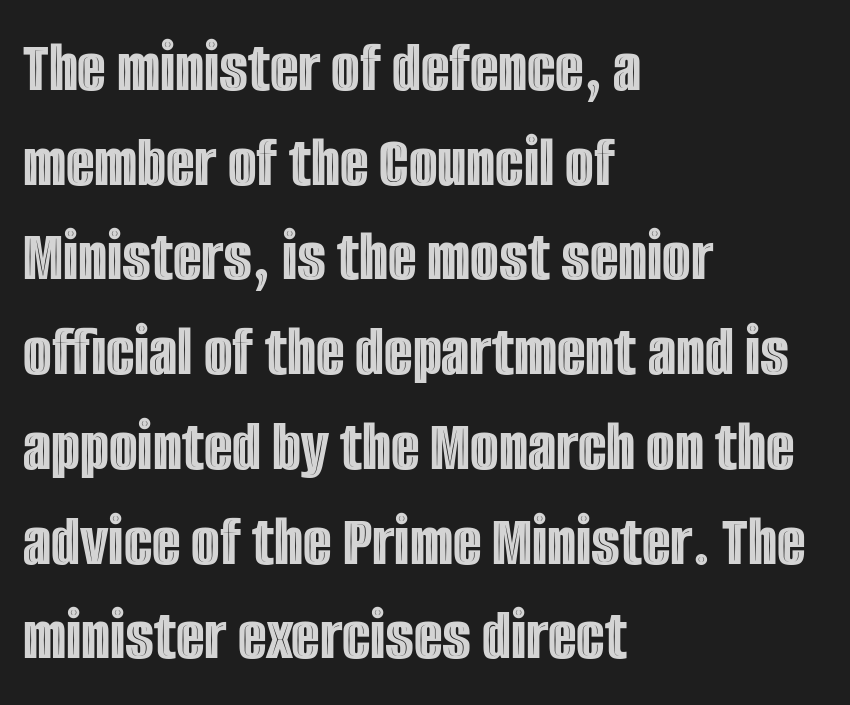
No italicization has been applied; the sample stays upright. Plain, unruled lines of type. Which margin do the lines hug? The left one — the right edge is uneven. The passage shown stacks its lines at a standard gap. The rendering uses natural spacing where letterforms have individual widths.
